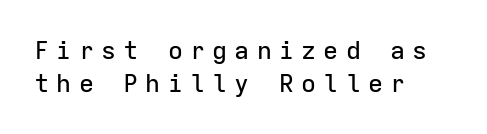
The image shows 25 px text type, upright; set left-aligned, normal line spacing (1.32x), unusually wide letter spacing (+0.29 em), not underlined.
